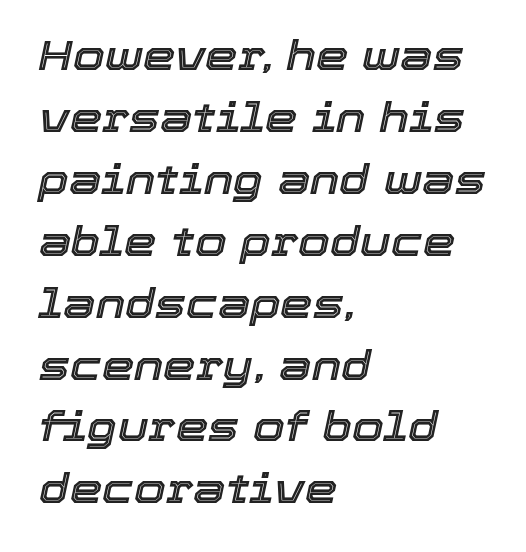
Q: Is the text italic (slanted)? A: Yes, it leans right by about 12 degrees.
Q: Is the text underlined? A: No.
Q: How is the paragraph aligned? A: Left-aligned.
Q: Is the spacing between letters normal or unusually wide? A: Normal.
Q: Is the spacing between lines tight, normal or loose? A: Normal.
Q: Width (condensed, normal, or wide)? A: Normal.
Q: x-height? A: Medium.
Q: Monospaced? A: No.
